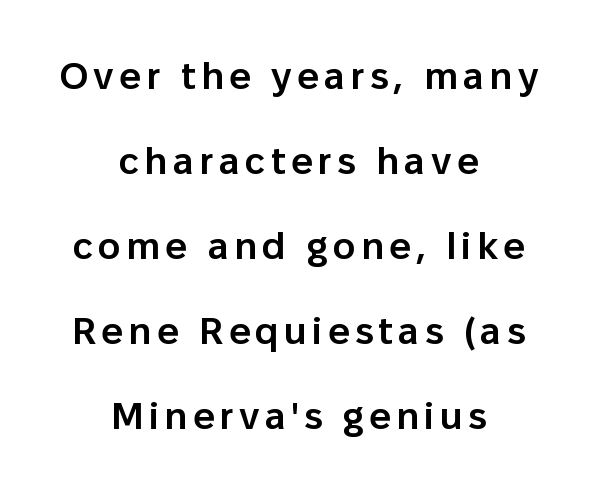
Is this a sans? Yes — the strokes have no serifs. The face used here is proportionally spaced, like ordinary book or web type. Ordinary non-slanted type is in use. The block of text is sparse from top to bottom, with ample space between rows. Centered paragraph, ragged on both sides. Has an underline been added? It has not.
